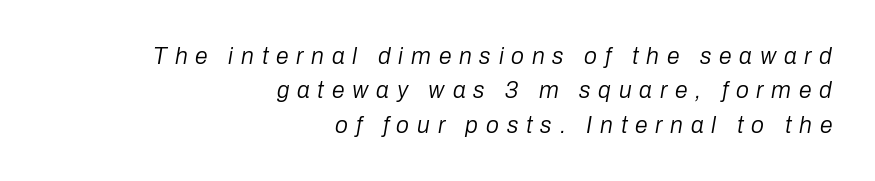
Reading down the column, the eye jumps a familiar distance to each next line. The text carries the slant typical of an italic or oblique font. Compared with a typical body face, this is equally light or lighter still. Descender tails drop into unmarked territory. A student would call this right alignment; a typographer would say flush right, rag left.
